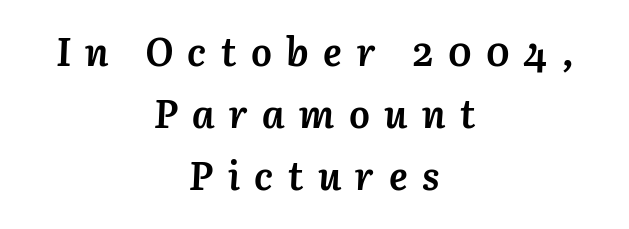
Students, note that the glyphs here are deliberately spaced far apart. Leading: standard. The font's italic variant was chosen for this text. Both edges are ragged and mirror each other, which tells us the setting is centered.
